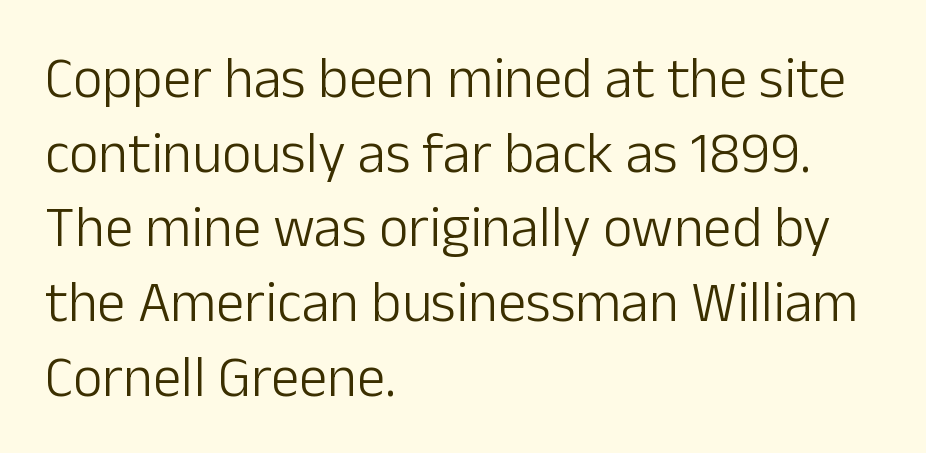
A student would call this left alignment; a typographer would say flush left, rag right. Students, note that the glyphs here touch the page at normal intervals. The gap between lines stays unmarked. Weight: in the light-to-regular range. These lines are rendered in a variable-pitch font.
